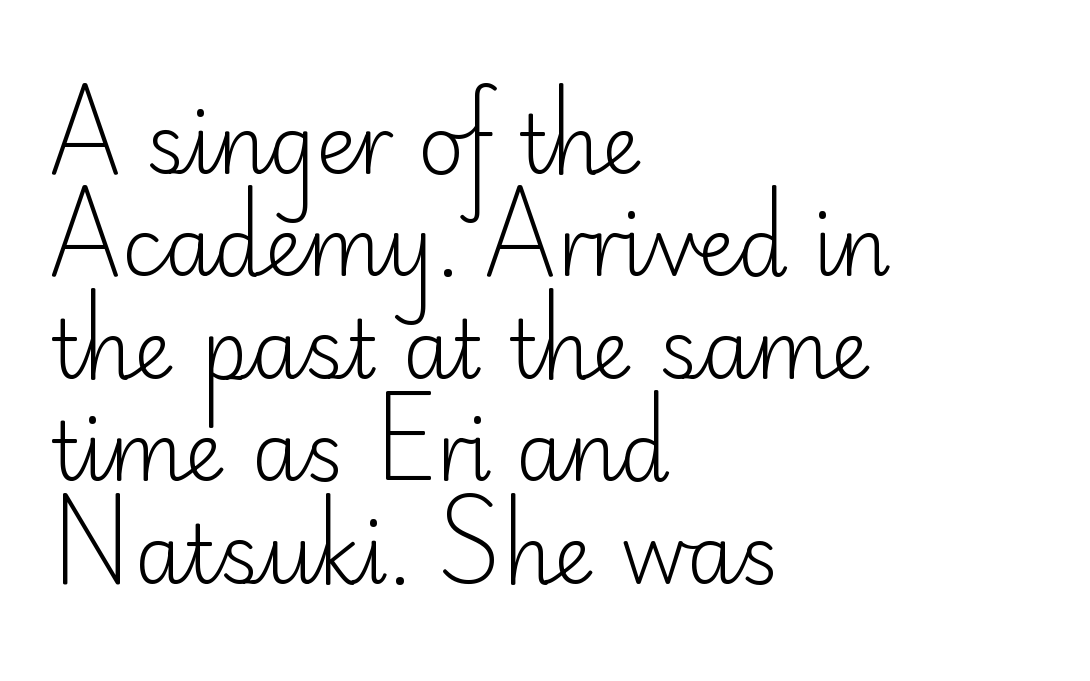
The image shows 80 px light sans-serif type, upright; set left-aligned, normal line spacing (1.28x), normal letter spacing, not underlined; low stroke contrast and a small x-height.
